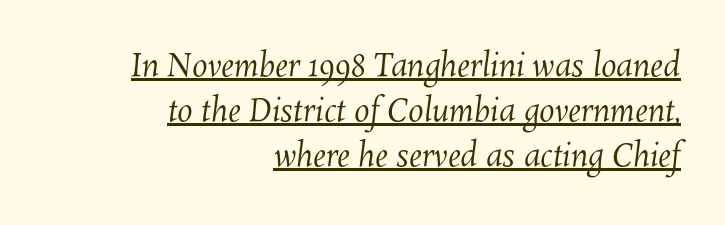
The image shows 31 px regular-weight type; set right-aligned, normal line spacing (1.45x), normal letter spacing, underlined; medium stroke contrast and a medium x-height.
